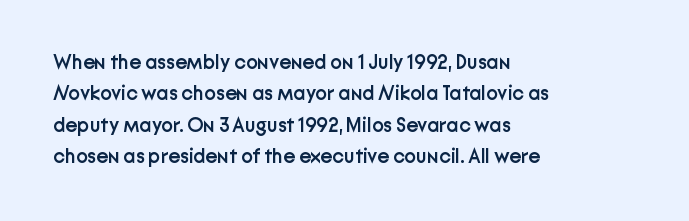
Q: Is the text bold? A: Semi-bold.
Q: Is the text italic (slanted)? A: No, it is upright.
Q: Is the text underlined? A: No.
Q: How is the paragraph aligned? A: Left-aligned.
Q: Is the spacing between letters normal or unusually wide? A: Normal.
Q: Is the spacing between lines tight, normal or loose? A: Normal.
